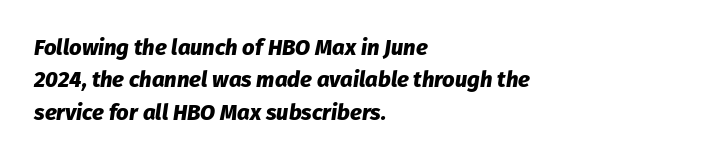
{"italic": "yes", "lean": "right", "slant_degrees": 8, "bold": "yes", "underline": "no", "align": "left", "line_spacing": "normal", "line_spacing_ratio": 1.47, "letter_spacing": "normal", "letter_spacing_em": 0.0, "glyph_px": 22}
